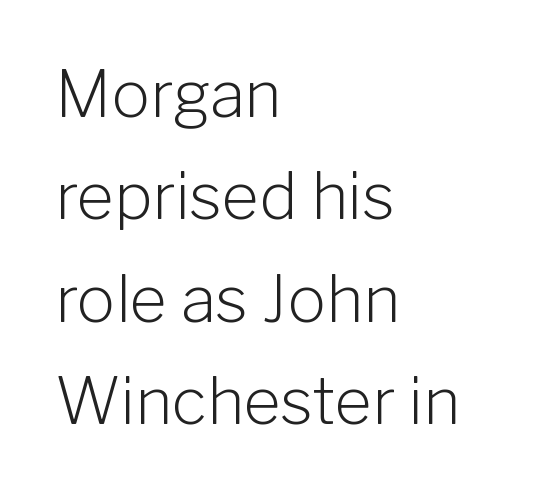
{"serif": "no", "italic": "no", "bold": "no", "weight": "light", "width": "normal", "stroke_contrast": "low", "x_height": "medium", "monospaced": "no", "underline": "no", "align": "left", "line_spacing": "normal", "line_spacing_ratio": 1.6, "letter_spacing": "normal", "letter_spacing_em": 0.0, "glyph_px": 64}
